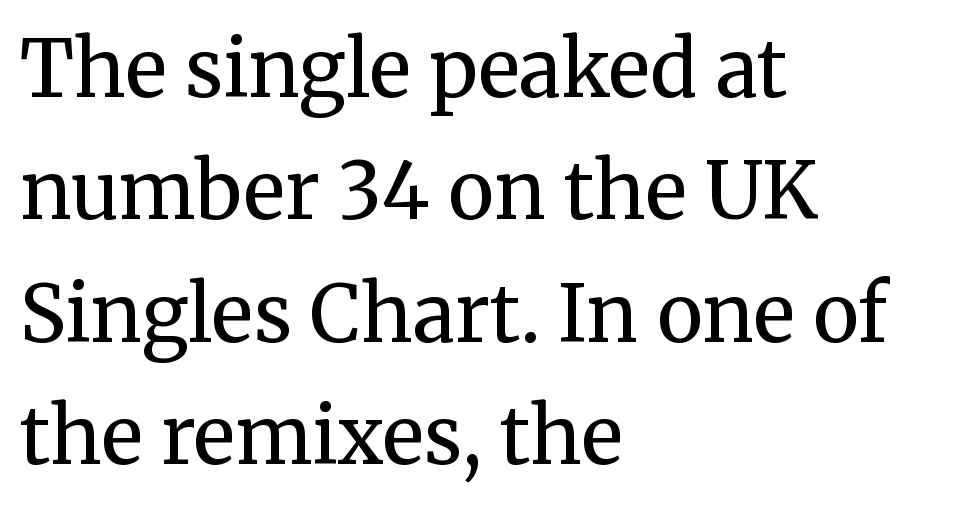
{"serif": "yes", "italic": "no", "bold": "no", "weight": "regular", "width": "normal", "stroke_contrast": "medium", "x_height": "medium", "monospaced": "no", "underline": "no", "align": "left", "line_spacing": "normal", "line_spacing_ratio": 1.57, "letter_spacing": "normal", "letter_spacing_em": 0.0, "glyph_px": 78}
